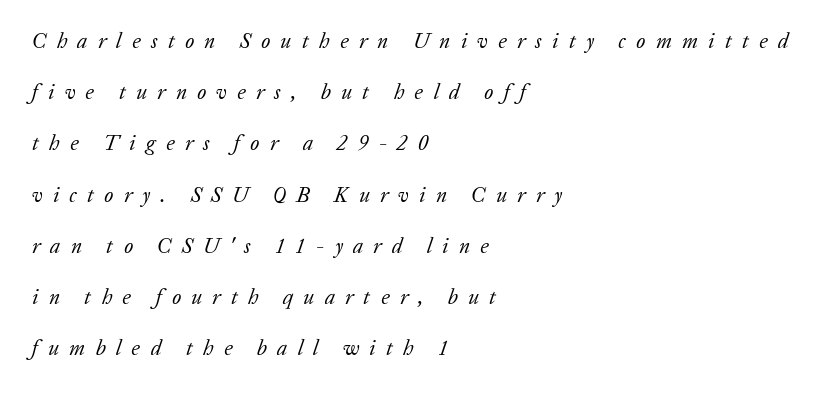
Weight class: somewhere from thin through regular. The baseline area is clear. In CSS terms this would be text-align: left. This is oblique type, the kind used for emphasis or titles. The tracking reads as deliberately expanded to a designer's eye. Summary of vertical rhythm: relaxed, with wide interline spacing.
